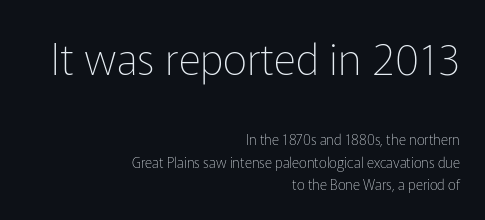
Q: Is the text bold? A: No.
Q: Is the text italic (slanted)? A: No, it is upright.
Q: Is the typeface a serif or a sans-serif typeface? A: Sans-serif.
Q: Is the text underlined? A: No.
Q: How is the paragraph aligned? A: Right-aligned.
Q: Is the spacing between letters normal or unusually wide? A: Normal.
Q: Is the spacing between lines tight, normal or loose? A: Normal.
Q: Which block of text is set in a larger size, the first (top) or the second (bottom)? A: The first (top) one.
Q: Width (condensed, normal, or wide)? A: Normal.
Q: Stroke contrast? A: Low.
Q: x-height? A: Medium.
Q: Monospaced? A: No.
